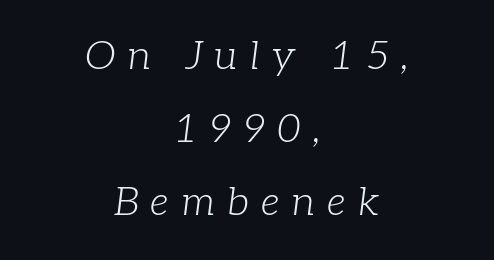
Q: Is the text bold? A: No.
Q: Is the text italic (slanted)? A: Yes, it leans right by about 7 degrees.
Q: Is the typeface a serif or a sans-serif typeface? A: Serif.
Q: Is the text underlined? A: No.
Q: How is the paragraph aligned? A: Centered.
Q: Is the spacing between letters normal or unusually wide? A: Unusually wide.
Q: Width (condensed, normal, or wide)? A: Normal.
Q: Stroke contrast? A: Low.
Q: x-height? A: Medium.
Q: Monospaced? A: No.
